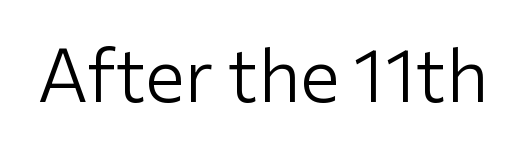
The image shows 74 px light sans-serif type, upright; set normal letter spacing, not underlined; low stroke contrast and a medium x-height.
